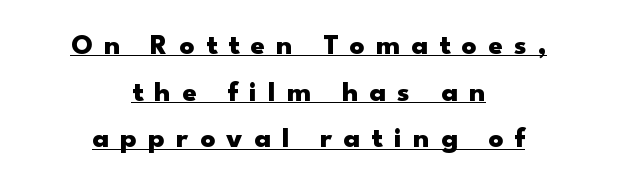
Q: Is the text bold? A: Yes.
Q: Is the text italic (slanted)? A: No, it is upright.
Q: Is the typeface a serif or a sans-serif typeface? A: Sans-serif.
Q: Is the text underlined? A: Yes.
Q: How is the paragraph aligned? A: Centered.
Q: Is the spacing between letters normal or unusually wide? A: Unusually wide.
Q: Is the spacing between lines tight, normal or loose? A: Normal.
Q: Width (condensed, normal, or wide)? A: Wide.
Q: Stroke contrast? A: Low.
Q: x-height? A: Small.
Q: Monospaced? A: No.
